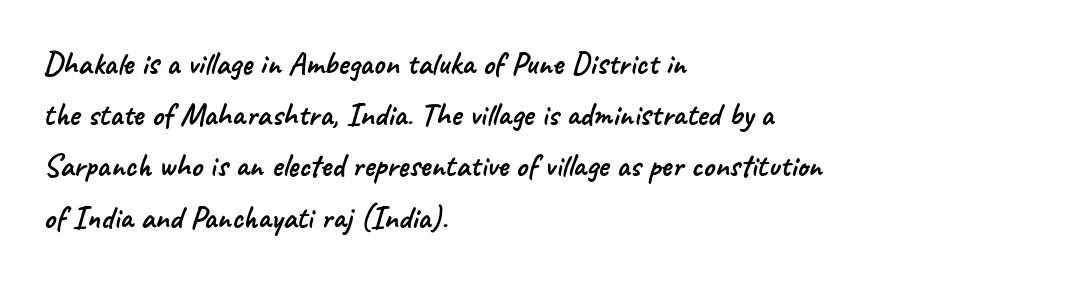
{"serif": "no", "width": "normal", "stroke_contrast": "low", "x_height": "small", "monospaced": "no", "underline": "no", "align": "left", "line_spacing": "normal", "line_spacing_ratio": 1.6, "letter_spacing": "normal", "letter_spacing_em": 0.0, "glyph_px": 32}
